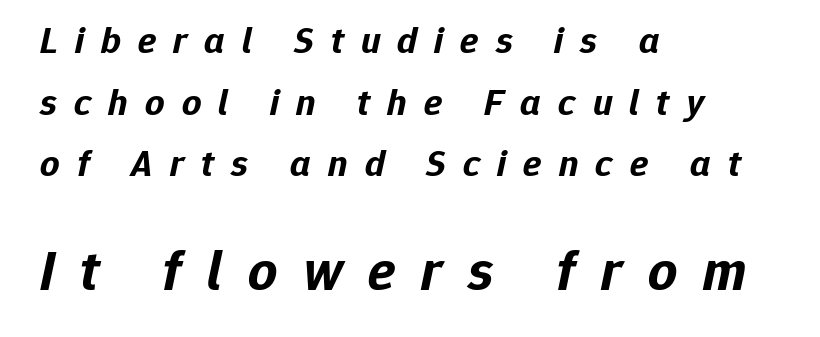
Q: Is the text bold? A: Yes.
Q: Is the text italic (slanted)? A: Yes, it leans right by about 12 degrees.
Q: Is the text underlined? A: No.
Q: How is the paragraph aligned? A: Left-aligned.
Q: Is the spacing between letters normal or unusually wide? A: Unusually wide.
Q: Is the spacing between lines tight, normal or loose? A: Normal.
Q: Which block of text is set in a larger size, the first (top) or the second (bottom)? A: The second (bottom) one.
Q: Width (condensed, normal, or wide)? A: Normal.
Q: Stroke contrast? A: Low.
Q: x-height? A: Medium.
Q: Monospaced? A: No.
